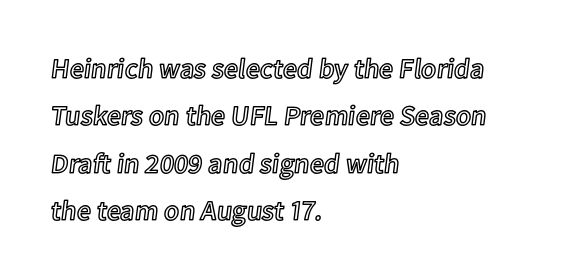
The image shows 28 px text type; set left-aligned, normal line spacing (1.69x), normal letter spacing, not underlined; a medium x-height.
